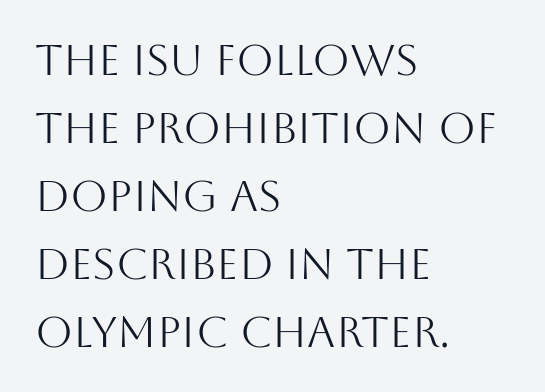
{"serif": "no", "italic": "no", "bold": "no", "weight": "light", "width": "normal", "stroke_contrast": "medium", "x_height": "large", "monospaced": "no", "underline": "no", "align": "left", "line_spacing": "normal", "line_spacing_ratio": 1.58, "letter_spacing": "normal", "letter_spacing_em": 0.0, "glyph_px": 43}
